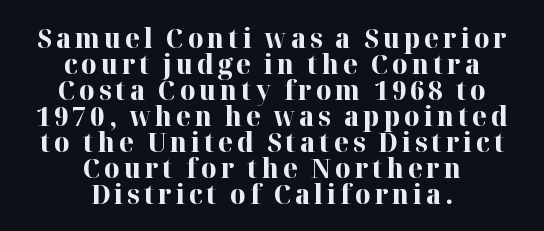
{"italic": "no", "bold": "yes", "underline": "no", "align": "center", "line_spacing": "tight", "line_spacing_ratio": 0.96, "glyph_px": 27}
